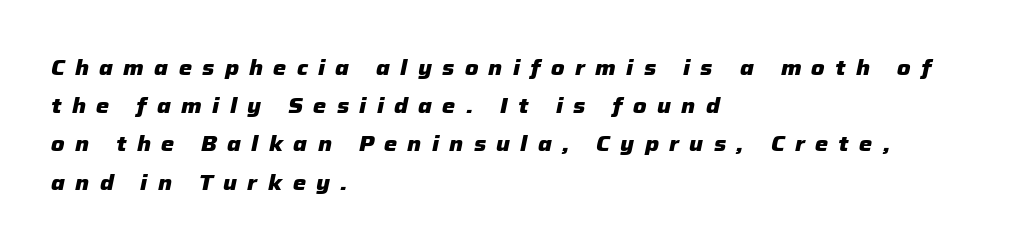
Is the letter spacing exaggerated? Yes — the characters are pushed far apart. Words float on clear page, feet unadorned. Characters are canted at an angle relative to the baseline's perpendicular. Typesetter's note: full bold, strokes at maximum text heaviness. In CSS terms this would be text-align: left.
